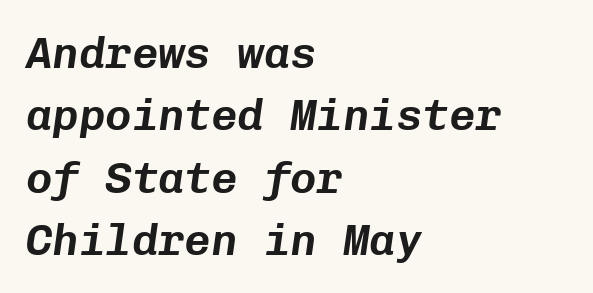
The image shows 44 px text type, italic (leaning right), monospaced; set left-aligned, normal line spacing (1.42x), normal letter spacing, not underlined; low stroke contrast and a medium x-height.
